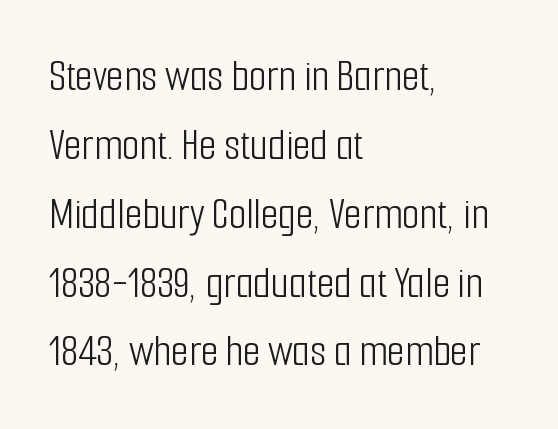
The image shows 45 px light, condensed sans-serif type, upright; set left-aligned, normal line spacing (1.53x), normal letter spacing, not underlined; low stroke contrast and a medium x-height.
